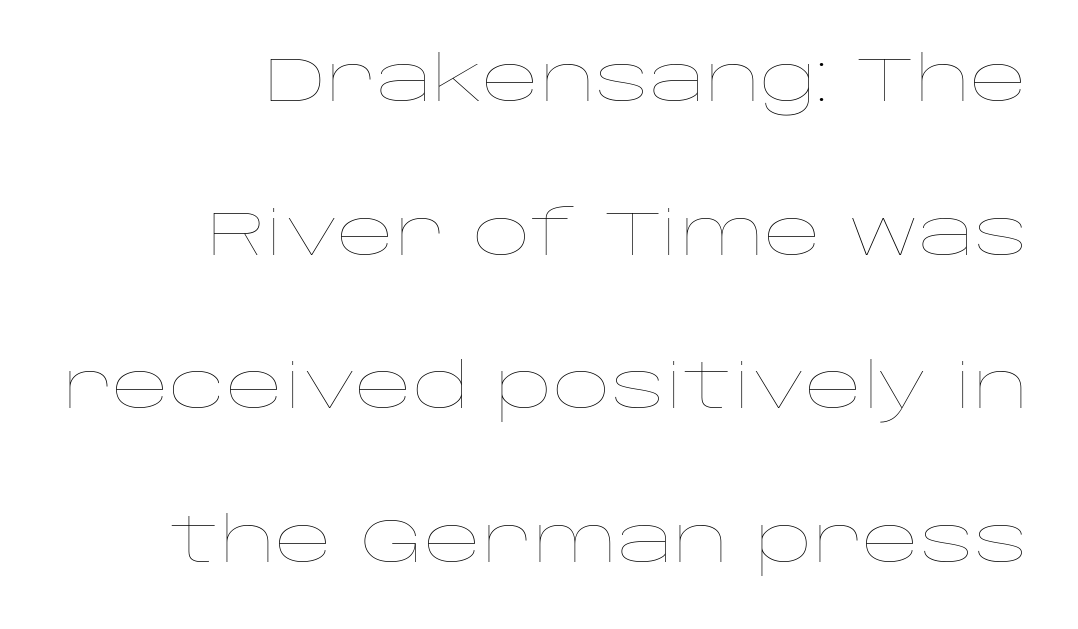
Is this a heavy cut? Hardly; it is regular or lighter. Is this a fixed-width face? No — the glyphs have proportional, varying widths. A student would call this right alignment; a typographer would say flush right, rag left. Honestly, there is no underline to notice here at all. How are the letters spaced? Ordinarily, with no added tracking. Baseline-to-baseline distance is far greater than the letter height.
